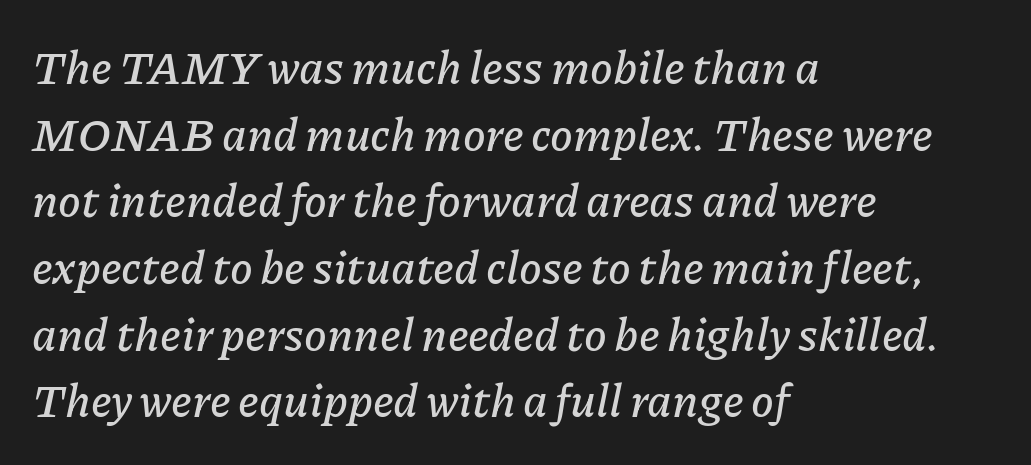
The image shows 46 px text type, italic (leaning right); set left-aligned, normal line spacing (1.45x), normal letter spacing, not underlined; low stroke contrast and a medium x-height.
